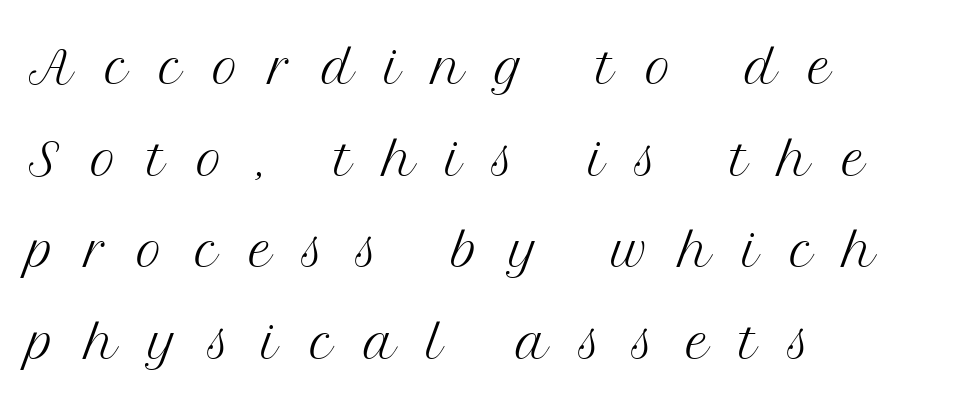
The image shows 71 px light serif type; set left-aligned, normal line spacing (1.29x), unusually wide letter spacing (+0.44 em), not underlined; medium stroke contrast and a medium x-height.
